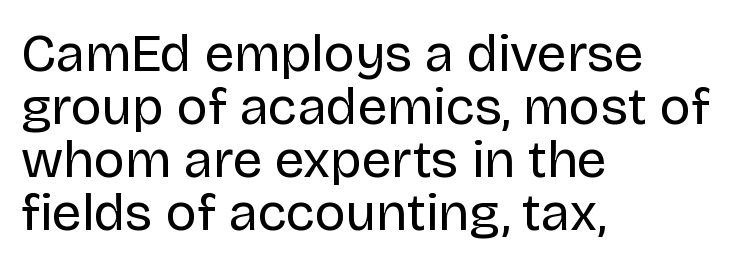
Is the type heavy? It reads as light-to-regular instead. Observe the absence of serifs on each vertical stroke in this sample. The lettering holds an erect, upright posture throughout. Here the designer chose a conventional face with non-uniform glyph widths.
